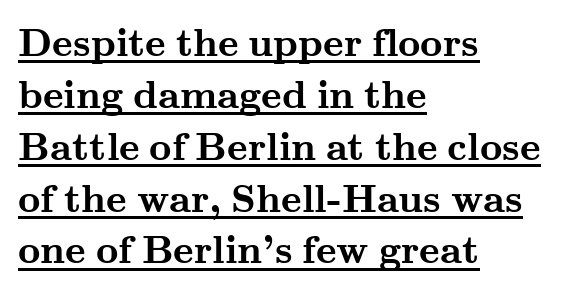
Does the leading feel generous? No, just average. Do the characters align in a grid? No, the font is proportional. Tracking value appears to be zero — textbook default spacing. I'd describe the lettering as bold — thick and assertive. Layout note: lines flush left. Is this a sans? No — the strokes have serifs.
